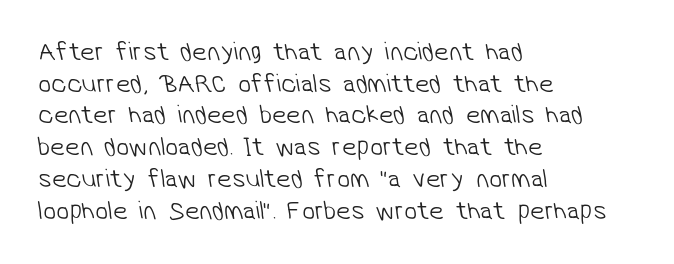
The image shows 26 px text type; set left-aligned, line spacing 1.22x, normal letter spacing, not underlined.
